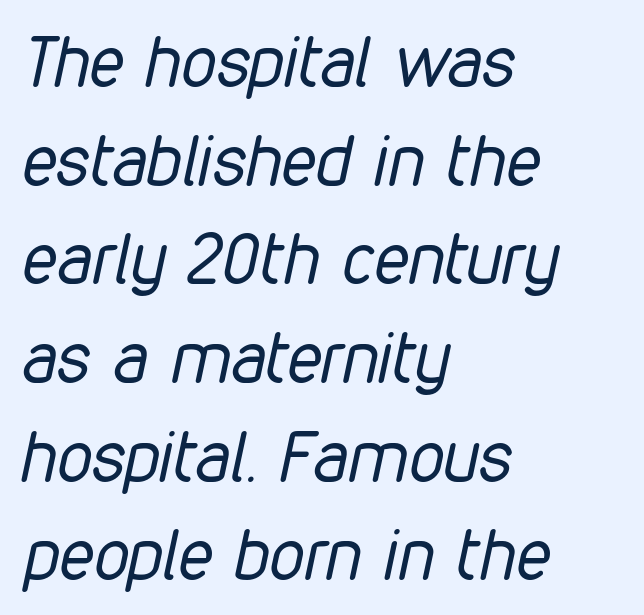
In terms of posture, this sample is oblique. Which margin do the lines hug? The left one — the right edge is uneven. The space beneath each line is pristine and unruled. Varying glyph widths throughout — classic text-font behaviour. Vertically, the passage feels balanced, rows spaced as you'd expect.
